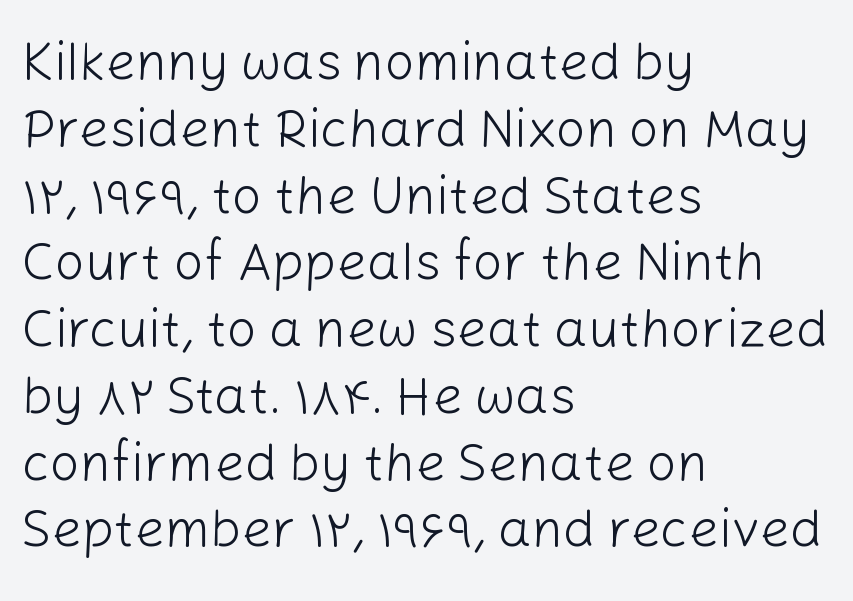
Q: Is the text bold? A: No.
Q: Is the text italic (slanted)? A: No, it is upright.
Q: Is the typeface a serif or a sans-serif typeface? A: Sans-serif.
Q: Is the text underlined? A: No.
Q: How is the paragraph aligned? A: Left-aligned.
Q: Is the spacing between letters normal or unusually wide? A: Normal.
Q: Is the spacing between lines tight, normal or loose? A: Normal.
Q: Width (condensed, normal, or wide)? A: Normal.
Q: Stroke contrast? A: Low.
Q: x-height? A: Medium.
Q: Monospaced? A: No.
